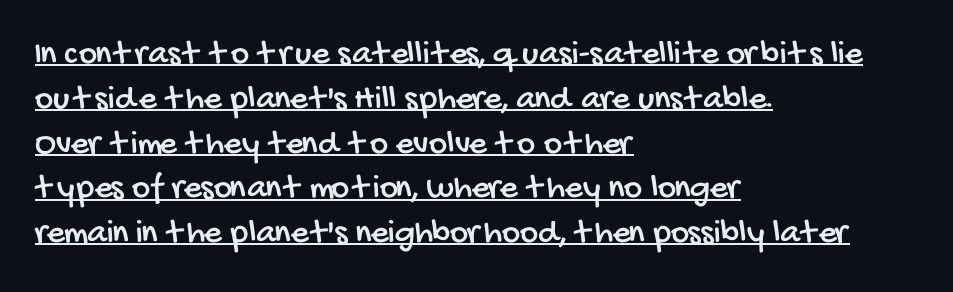
{"serif": "no", "width": "condensed", "stroke_contrast": "low", "x_height": "large", "monospaced": "no", "underline": "yes", "align": "left", "line_spacing": "normal", "line_spacing_ratio": 1.28, "letter_spacing": "normal", "letter_spacing_em": 0.0, "glyph_px": 35}
